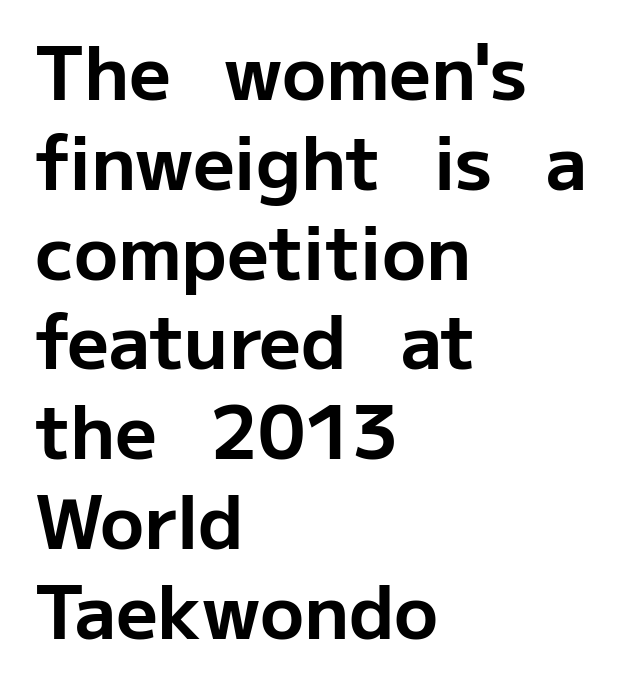
Do the characters align in a grid? No, the font is proportional. Emphasis by weight is at full strength: bold. The type sits square on the baseline with zero lean. Each word holds together tightly as a unit, with standard inter-letter gaps. In terms of letterform style, serifs are entirely absent. Visually the block forms a straight wall on the left and a jagged coastline on the right.
